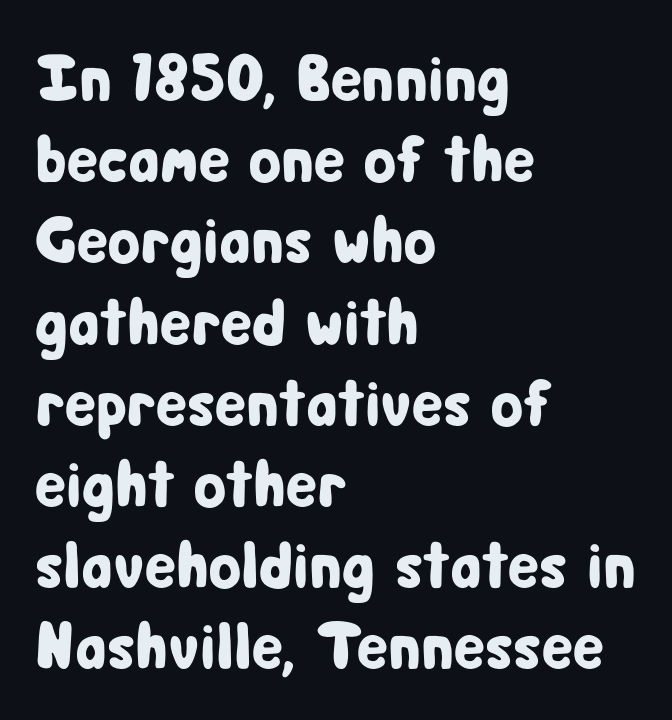
No italicization has been applied; the sample stays upright. Only glyphs here, with clear space below each row. What stands out about the letter spacing? Nothing — it is the standard amount. This sample has the flowing, uneven cadence of proportional lettering. Examine the stroke ends and you'll find no serifs.
